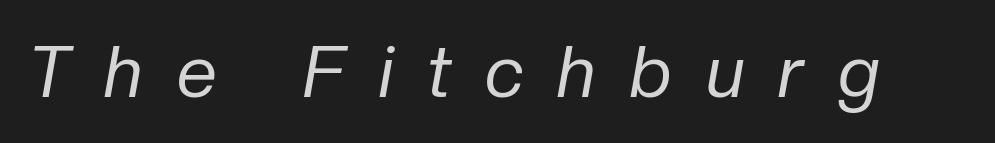
Q: Is the text bold? A: No.
Q: Is the text italic (slanted)? A: Yes, it leans right by about 10 degrees.
Q: Is the text underlined? A: No.
Q: Is the spacing between letters normal or unusually wide? A: Unusually wide.
Q: Width (condensed, normal, or wide)? A: Normal.
Q: Stroke contrast? A: Low.
Q: x-height? A: Medium.
Q: Monospaced? A: No.
